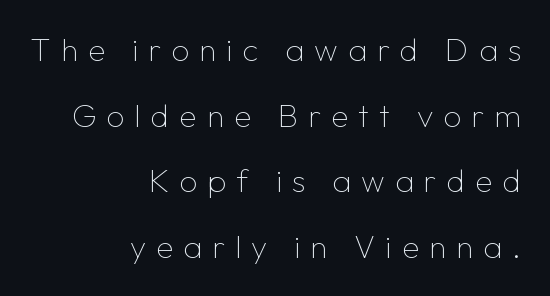
The image shows 32 px thin sans-serif type, upright; set right-aligned, loose line spacing (2.05x), unusually wide letter spacing (+0.31 em), not underlined; low stroke contrast and a medium x-height.
